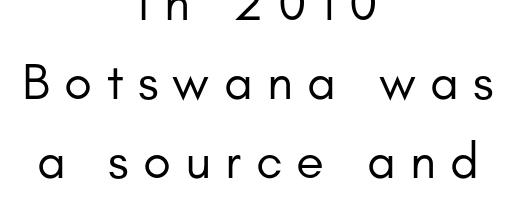
The image shows 51 px regular-weight sans-serif type, upright; set centered, normal line spacing (1.55x), unusually wide letter spacing (+0.28 em), not underlined; low stroke contrast and a small x-height.
